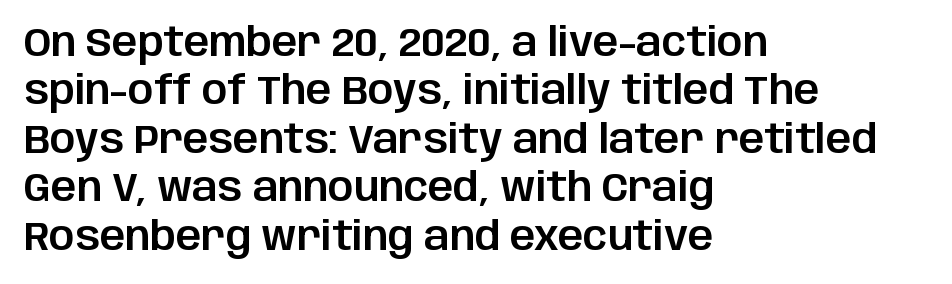
The image shows 40 px sans-serif type, upright; set left-aligned, line spacing 1.21x, normal letter spacing, not underlined; low stroke contrast and a large x-height.
